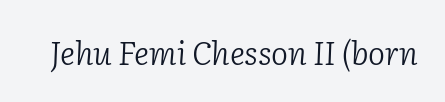
Q: Is the text bold? A: No.
Q: Is the text italic (slanted)? A: Yes, it leans right by about 2 degrees.
Q: Is the typeface a serif or a sans-serif typeface? A: Serif.
Q: Is the text underlined? A: No.
Q: Is the spacing between letters normal or unusually wide? A: Normal.
Q: Width (condensed, normal, or wide)? A: Normal.
Q: Stroke contrast? A: Low.
Q: x-height? A: Medium.
Q: Monospaced? A: No.
